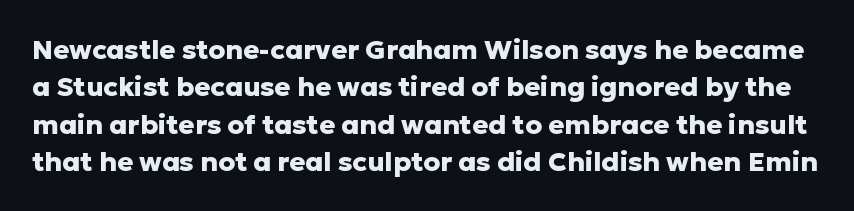
Typographic density is high because the face is bold. The string is rendered with underlining switched off. A normal amount of white space separates one row of letters from the next. The lettering holds an erect, upright posture throughout. Letter spacing: default.
